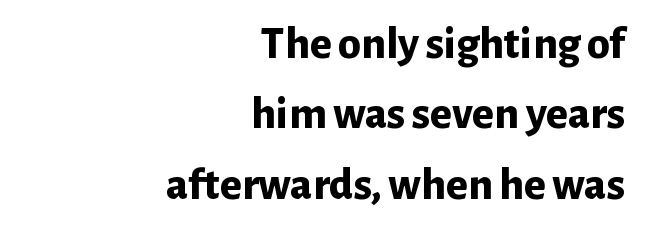
The image shows 46 px bold sans-serif type, upright; set right-aligned, normal line spacing (1.53x), normal letter spacing, not underlined; low stroke contrast and a medium x-height.
